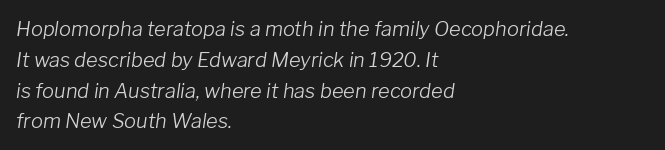
Q: Is the text bold? A: No.
Q: Is the text italic (slanted)? A: Yes, it leans right by about 8 degrees.
Q: Is the text underlined? A: No.
Q: How is the paragraph aligned? A: Left-aligned.
Q: Is the spacing between letters normal or unusually wide? A: Normal.
Q: Is the spacing between lines tight, normal or loose? A: Normal.
